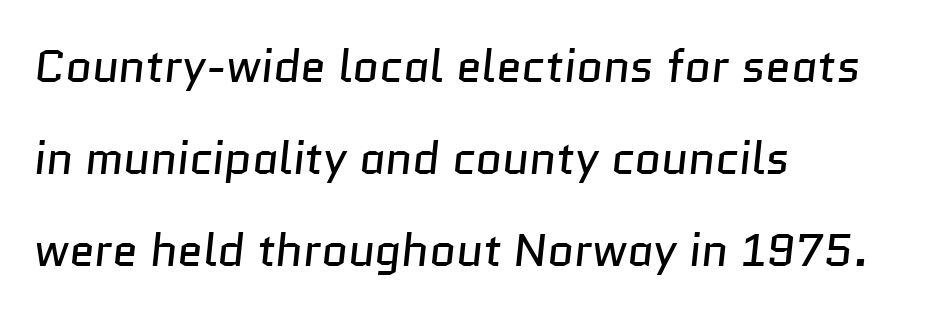
Q: Is the text bold? A: No.
Q: Is the typeface a serif or a sans-serif typeface? A: Sans-serif.
Q: Is the text underlined? A: No.
Q: How is the paragraph aligned? A: Left-aligned.
Q: Is the spacing between letters normal or unusually wide? A: Normal.
Q: Is the spacing between lines tight, normal or loose? A: Loose.
Q: Width (condensed, normal, or wide)? A: Normal.
Q: Stroke contrast? A: Low.
Q: x-height? A: Medium.
Q: Monospaced? A: No.
